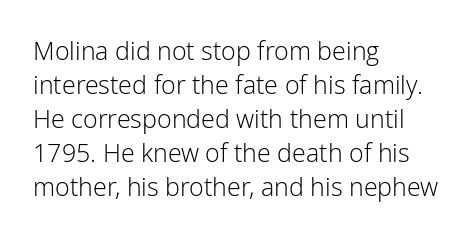
The image shows 25 px text type, upright; set left-aligned, normal line spacing (1.36x), normal letter spacing, not underlined.
